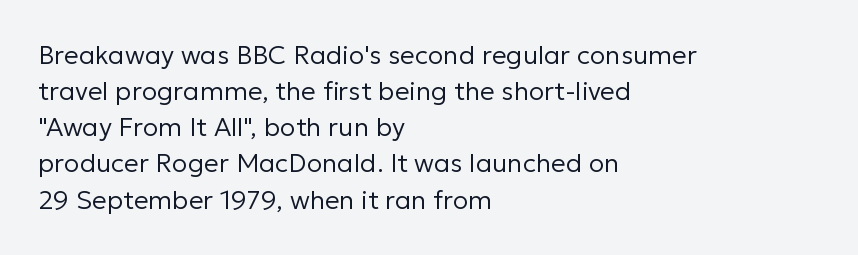
{"italic": "no", "bold": "no", "underline": "no", "align": "left", "line_spacing": "normal", "line_spacing_ratio": 1.39, "letter_spacing": "normal", "letter_spacing_em": 0.0, "glyph_px": 26}
